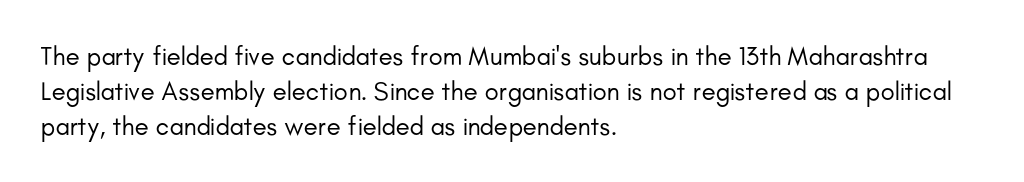
{"italic": "no", "bold": "no", "underline": "no", "align": "left", "line_spacing": "normal", "line_spacing_ratio": 1.34, "letter_spacing": "normal", "letter_spacing_em": 0.0, "glyph_px": 26}
